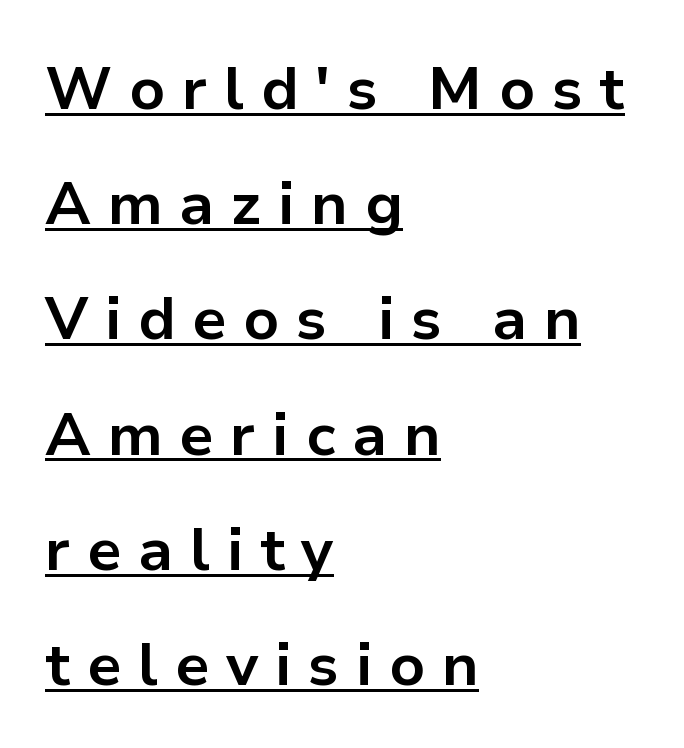
{"serif": "no", "italic": "no", "bold": "yes", "weight": "bold", "width": "normal", "stroke_contrast": "low", "x_height": "medium", "monospaced": "no", "underline": "yes", "align": "left", "line_spacing": "loose", "line_spacing_ratio": 1.92, "letter_spacing": "wide", "letter_spacing_em": 0.28, "glyph_px": 60}
